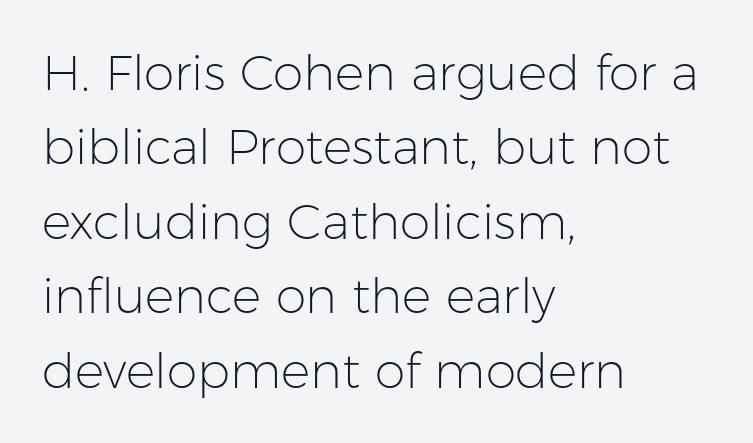
Q: Is the text bold? A: No.
Q: Is the text italic (slanted)? A: No, it is upright.
Q: Is the typeface a serif or a sans-serif typeface? A: Sans-serif.
Q: Is the text underlined? A: No.
Q: How is the paragraph aligned? A: Left-aligned.
Q: Is the spacing between letters normal or unusually wide? A: Normal.
Q: Is the spacing between lines tight, normal or loose? A: Normal.
Q: Width (condensed, normal, or wide)? A: Normal.
Q: Stroke contrast? A: Low.
Q: x-height? A: Medium.
Q: Monospaced? A: No.
